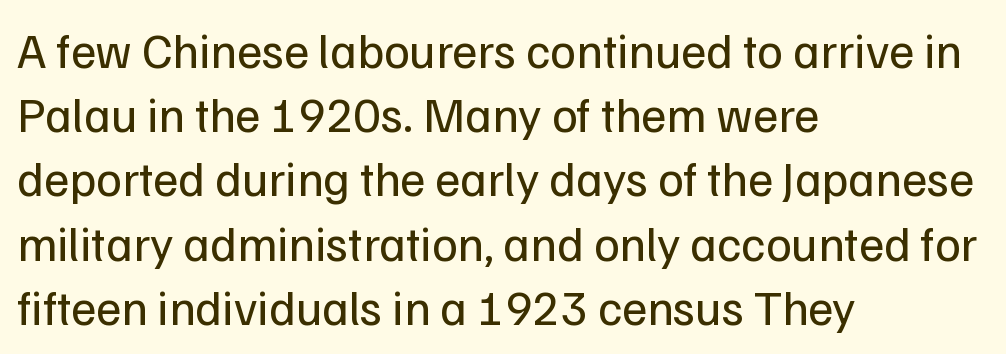
Q: Is the text bold? A: No.
Q: Is the text italic (slanted)? A: No, it is upright.
Q: Is the typeface a serif or a sans-serif typeface? A: Sans-serif.
Q: Is the text underlined? A: No.
Q: How is the paragraph aligned? A: Left-aligned.
Q: Is the spacing between letters normal or unusually wide? A: Normal.
Q: Is the spacing between lines tight, normal or loose? A: Normal.
Q: Width (condensed, normal, or wide)? A: Normal.
Q: Stroke contrast? A: Low.
Q: x-height? A: Medium.
Q: Monospaced? A: No.
